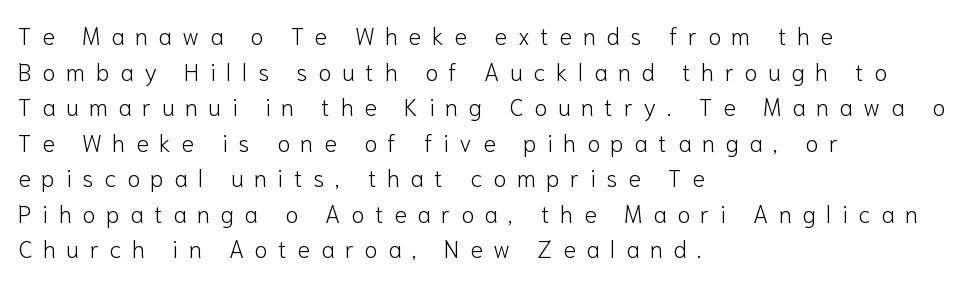
The image shows 24 px text type, upright; set left-aligned, normal line spacing (1.48x), unusually wide letter spacing (+0.44 em), not underlined.
